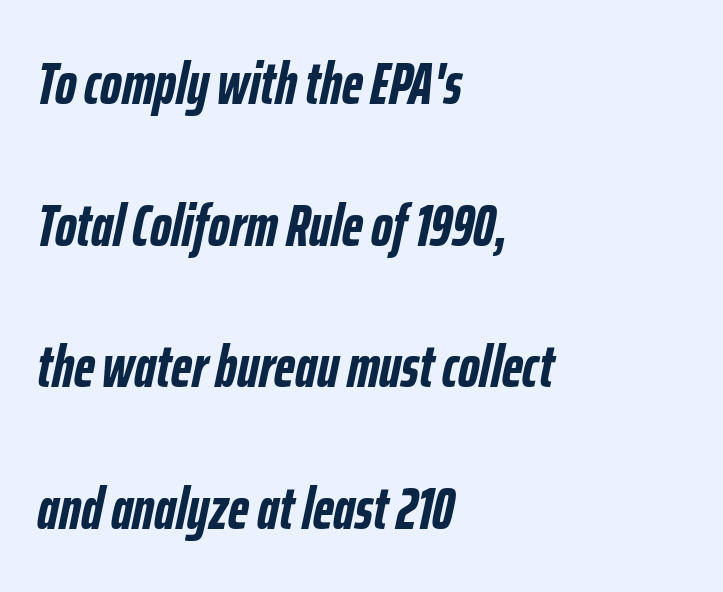
Q: Is the text bold? A: Yes.
Q: Is the text italic (slanted)? A: Yes, it leans right by about 12 degrees.
Q: Is the text underlined? A: No.
Q: How is the paragraph aligned? A: Left-aligned.
Q: Is the spacing between letters normal or unusually wide? A: Normal.
Q: Is the spacing between lines tight, normal or loose? A: Loose.
Q: Width (condensed, normal, or wide)? A: Condensed.
Q: Stroke contrast? A: Low.
Q: x-height? A: Medium.
Q: Monospaced? A: No.
